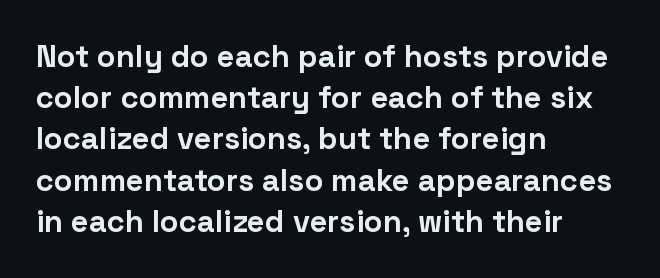
Q: Is the text bold? A: Yes.
Q: Is the text italic (slanted)? A: No, it is upright.
Q: Is the typeface a serif or a sans-serif typeface? A: Sans-serif.
Q: Is the text underlined? A: No.
Q: How is the paragraph aligned? A: Left-aligned.
Q: Is the spacing between letters normal or unusually wide? A: Normal.
Q: Is the spacing between lines tight, normal or loose? A: Normal.
Q: Width (condensed, normal, or wide)? A: Normal.
Q: Stroke contrast? A: Low.
Q: x-height? A: Medium.
Q: Monospaced? A: No.
